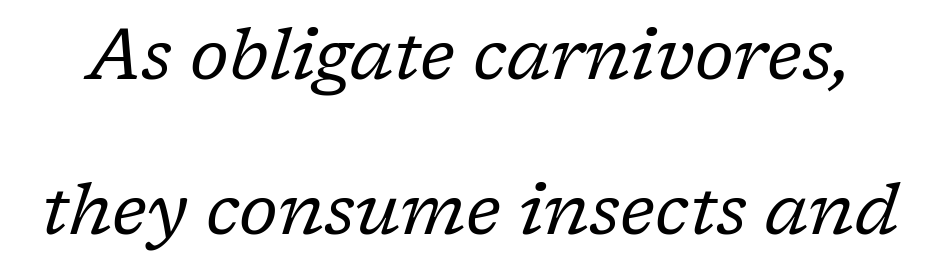
{"serif": "yes", "italic": "yes", "lean": "right", "slant_degrees": 17, "bold": "no", "weight": "regular", "width": "normal", "stroke_contrast": "low", "x_height": "medium", "monospaced": "no", "underline": "no", "line_spacing": "loose", "line_spacing_ratio": 2.19, "letter_spacing": "normal", "letter_spacing_em": 0.0, "glyph_px": 71}
